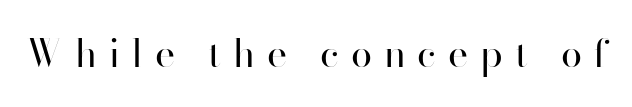
Q: Is the text bold? A: No.
Q: Is the text italic (slanted)? A: No, it is upright.
Q: Is the typeface a serif or a sans-serif typeface? A: Sans-serif.
Q: Is the text underlined? A: No.
Q: Is the spacing between letters normal or unusually wide? A: Unusually wide.
Q: Width (condensed, normal, or wide)? A: Normal.
Q: Stroke contrast? A: High.
Q: x-height? A: Small.
Q: Monospaced? A: No.
